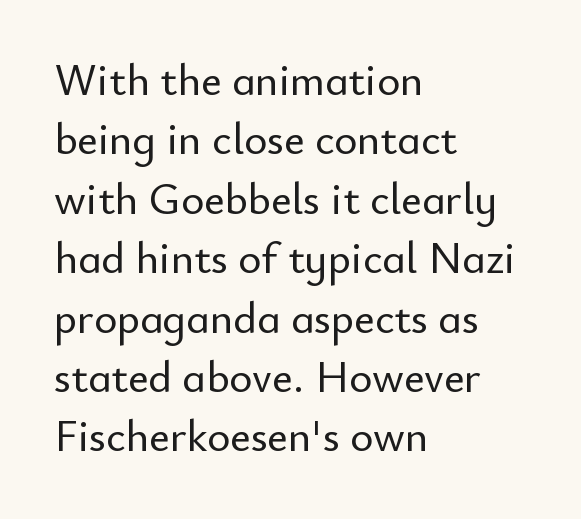
{"serif": "no", "italic": "no", "width": "normal", "stroke_contrast": "low", "x_height": "small", "monospaced": "no", "underline": "no", "align": "left", "line_spacing": "normal", "line_spacing_ratio": 1.35, "letter_spacing": "normal", "letter_spacing_em": 0.0, "glyph_px": 44}
